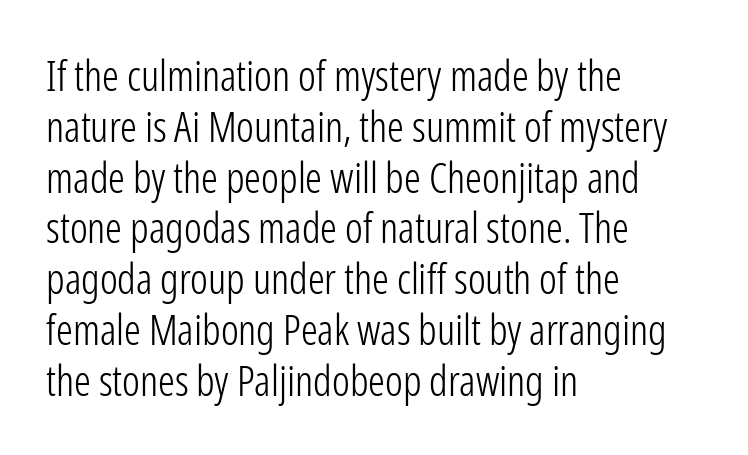
Q: Is the text bold? A: No.
Q: Is the text italic (slanted)? A: No, it is upright.
Q: Is the typeface a serif or a sans-serif typeface? A: Sans-serif.
Q: Is the text underlined? A: No.
Q: How is the paragraph aligned? A: Left-aligned.
Q: Is the spacing between letters normal or unusually wide? A: Normal.
Q: Width (condensed, normal, or wide)? A: Condensed.
Q: Stroke contrast? A: Low.
Q: x-height? A: Medium.
Q: Monospaced? A: No.
